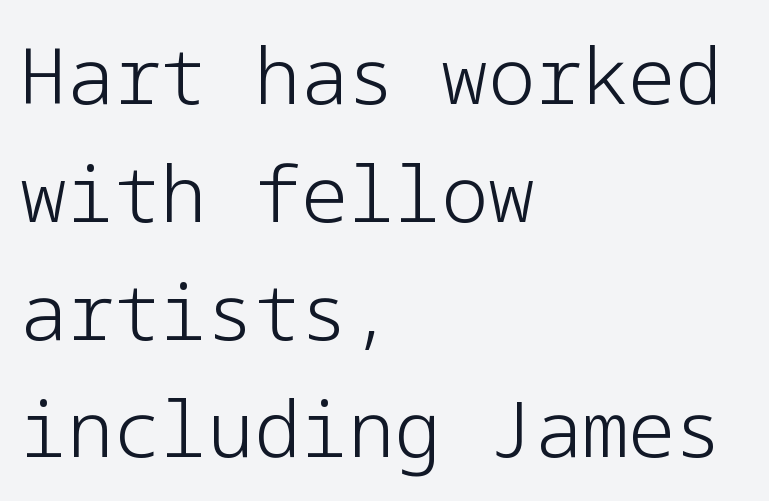
{"serif": "no", "italic": "no", "bold": "no", "weight": "light", "width": "normal", "stroke_contrast": "low", "x_height": "medium", "underline": "no", "align": "left", "line_spacing": "normal", "line_spacing_ratio": 1.51, "letter_spacing": "normal", "letter_spacing_em": 0.0, "glyph_px": 78}
